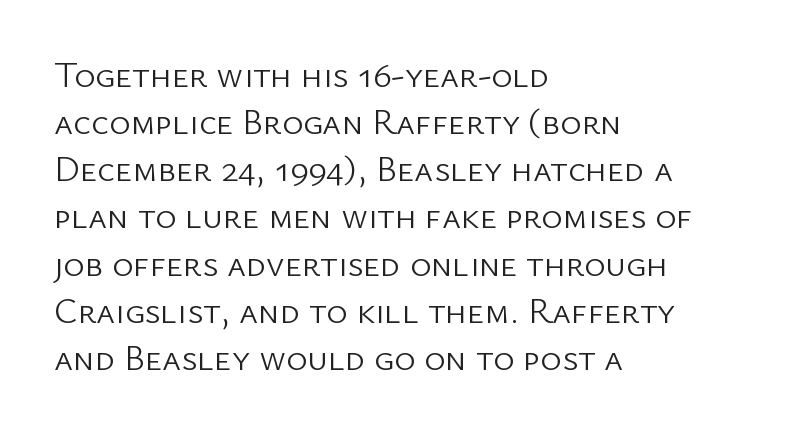
{"serif": "no", "italic": "no", "bold": "no", "weight": "light", "width": "normal", "stroke_contrast": "low", "x_height": "medium", "monospaced": "no", "underline": "no", "align": "left", "line_spacing": "normal", "line_spacing_ratio": 1.31, "letter_spacing": "normal", "letter_spacing_em": 0.0, "glyph_px": 36}
